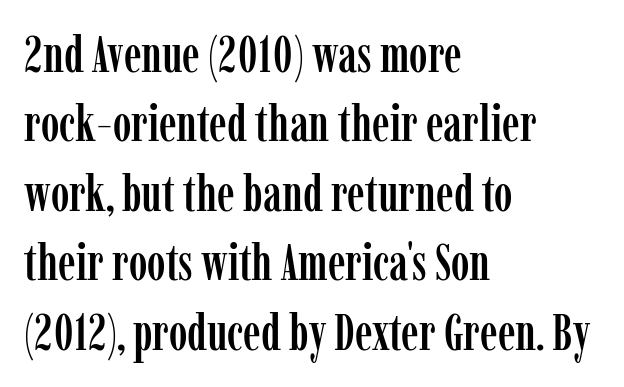
The image shows 50 px condensed serif type, upright; set left-aligned, normal line spacing (1.39x), normal letter spacing, not underlined; low stroke contrast and a medium x-height.
